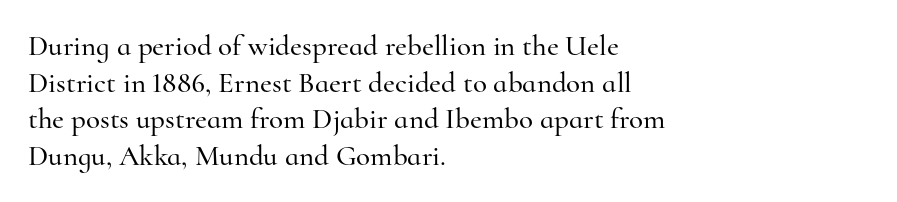
Compared with a centered layout, this one pins lines to the left instead. Proportional: the letters do not fall into vertical columns. Spacing between characters is what you'd get straight out of the box. The type family on display is of the serif kind. The specimen reads as upright at a glance.
